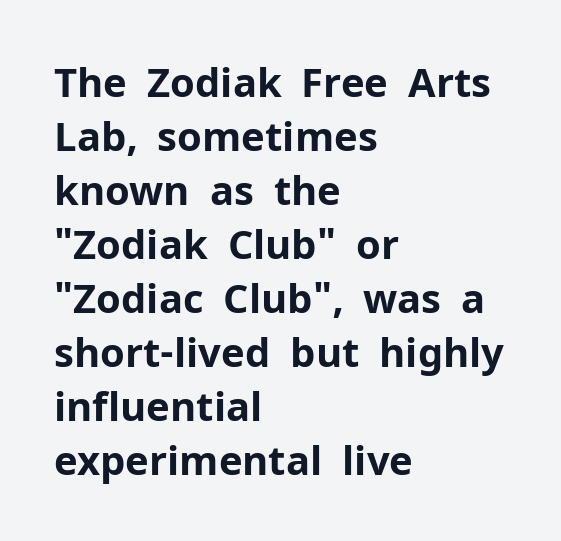
Its strokes are broad and dark, the hallmark of bold type. Alignment: flush left. Every stem runs plumb, perpendicular to the baseline. Is this a fixed-width face? No — the glyphs have proportional, varying widths. Spacing between characters is what you'd get straight out of the box.
